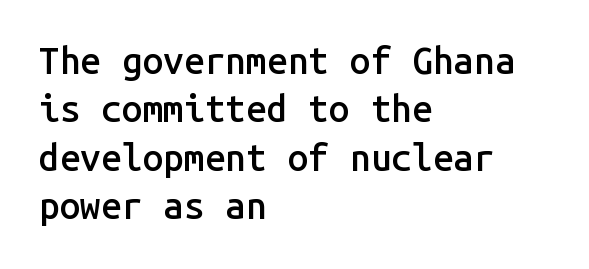
Q: Is the text bold? A: Semi-bold.
Q: Is the text italic (slanted)? A: No, it is upright.
Q: Is the typeface a serif or a sans-serif typeface? A: Sans-serif.
Q: Is the text underlined? A: No.
Q: How is the paragraph aligned? A: Left-aligned.
Q: Is the spacing between letters normal or unusually wide? A: Normal.
Q: Is the spacing between lines tight, normal or loose? A: Normal.
Q: Width (condensed, normal, or wide)? A: Normal.
Q: Stroke contrast? A: Low.
Q: x-height? A: Medium.
Q: Monospaced? A: Yes.
